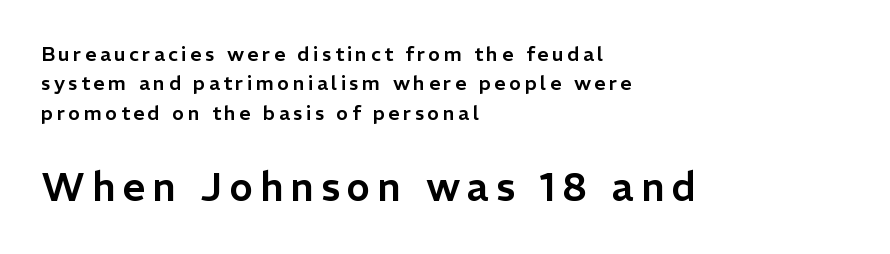
Q: Is the text italic (slanted)? A: No, it is upright.
Q: Is the typeface a serif or a sans-serif typeface? A: Sans-serif.
Q: Is the text underlined? A: No.
Q: How is the paragraph aligned? A: Left-aligned.
Q: Is the spacing between lines tight, normal or loose? A: Normal.
Q: Which block of text is set in a larger size, the first (top) or the second (bottom)? A: The second (bottom) one.
Q: Width (condensed, normal, or wide)? A: Normal.
Q: Stroke contrast? A: Low.
Q: x-height? A: Medium.
Q: Monospaced? A: No.
